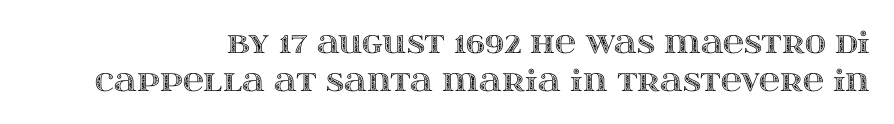
The glyphs are unaccompanied by any horizontal stroke below them. This is the regular roman posture of the typeface. The vertical gap from one line to the next is medium. Proportional: the letters do not fall into vertical columns. The letterforms sit shoulder to shoulder at normal distance.
